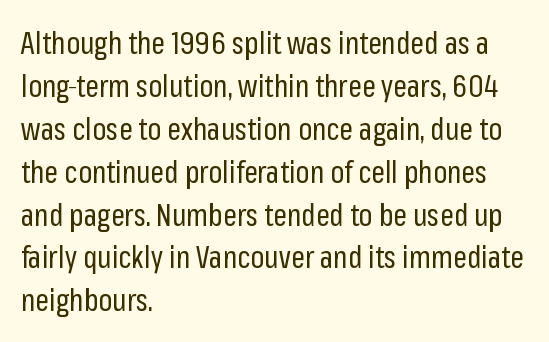
{"serif": "no", "italic": "no", "bold": "no", "weight": "regular", "width": "condensed", "stroke_contrast": "low", "x_height": "medium", "monospaced": "no", "underline": "no", "align": "left", "line_spacing": "normal", "line_spacing_ratio": 1.43, "letter_spacing": "normal", "letter_spacing_em": 0.0, "glyph_px": 30}
